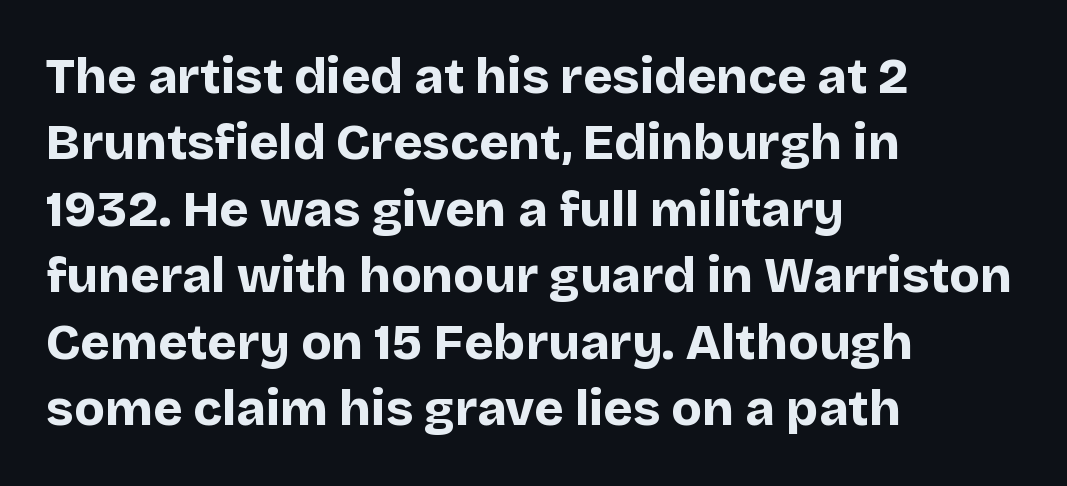
{"serif": "no", "italic": "no", "bold": "yes", "weight": "bold", "width": "normal", "stroke_contrast": "low", "x_height": "large", "monospaced": "no", "underline": "no", "align": "left", "line_spacing": "normal", "line_spacing_ratio": 1.33, "letter_spacing": "normal", "letter_spacing_em": 0.0, "glyph_px": 50}
